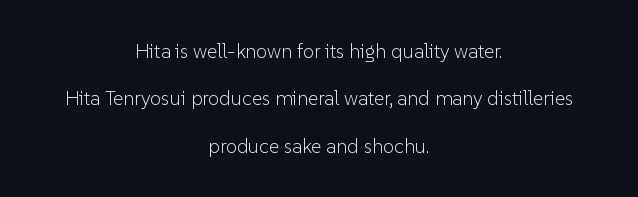
The image shows 20 px text type, upright; set centered, loose line spacing (2.37x), normal letter spacing, not underlined.
